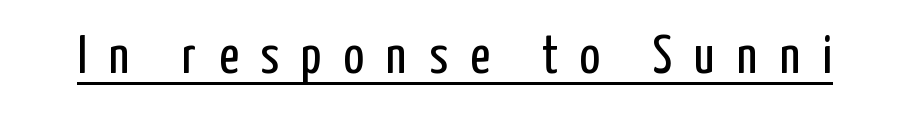
Observe the wide spacing: letters keep a clear distance from each other. A quiet, ordinary-to-light weight characterises the typeface. Do the letters lean? They stand straight. The designer went with a sans here, leaving each stem footless. Think of a printed novel: that variable character pitch is what you see here. A typographer would call this underscored text.
